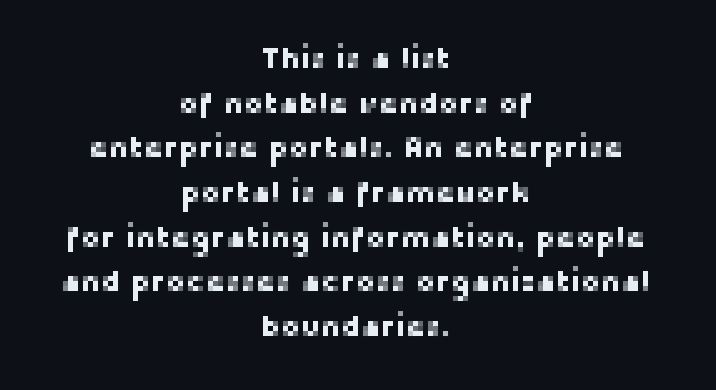
{"serif": "no", "italic": "no", "width": "normal", "stroke_contrast": "low", "x_height": "medium", "monospaced": "no", "underline": "no", "align": "center", "line_spacing": "normal", "line_spacing_ratio": 1.49, "letter_spacing": "normal", "letter_spacing_em": 0.0, "glyph_px": 30}
